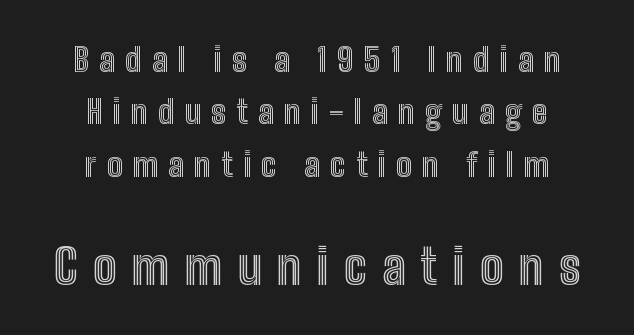
Q: Is the text italic (slanted)? A: No, it is upright.
Q: Is the text underlined? A: No.
Q: How is the paragraph aligned? A: Centered.
Q: Is the spacing between letters normal or unusually wide? A: Unusually wide.
Q: Is the spacing between lines tight, normal or loose? A: Normal.
Q: Which block of text is set in a larger size, the first (top) or the second (bottom)? A: The second (bottom) one.
Q: Width (condensed, normal, or wide)? A: Condensed.
Q: x-height? A: Medium.
Q: Monospaced? A: No.
